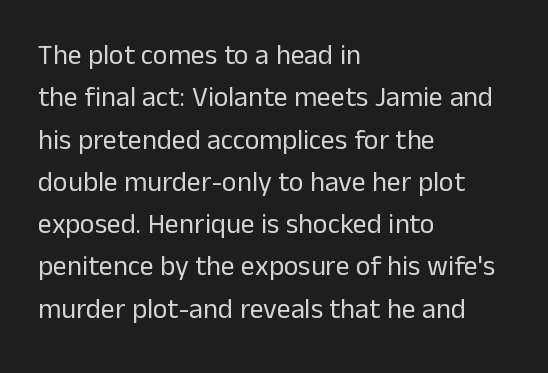
{"serif": "no", "italic": "no", "bold": "no", "weight": "regular", "width": "normal", "stroke_contrast": "low", "x_height": "medium", "monospaced": "no", "underline": "no", "align": "left", "line_spacing": "normal", "line_spacing_ratio": 1.51, "letter_spacing": "normal", "letter_spacing_em": 0.0, "glyph_px": 28}
